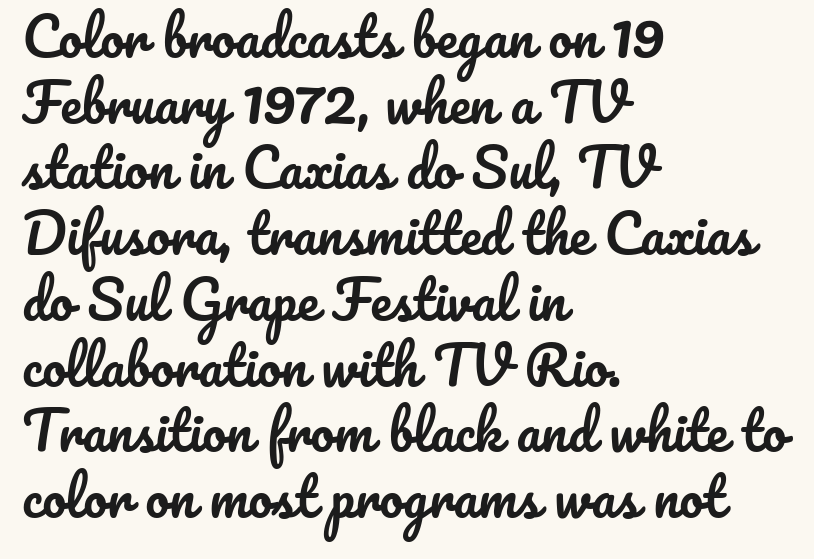
The image shows 53 px text type; set left-aligned, line spacing 1.24x, normal letter spacing, not underlined; low stroke contrast and a small x-height.
